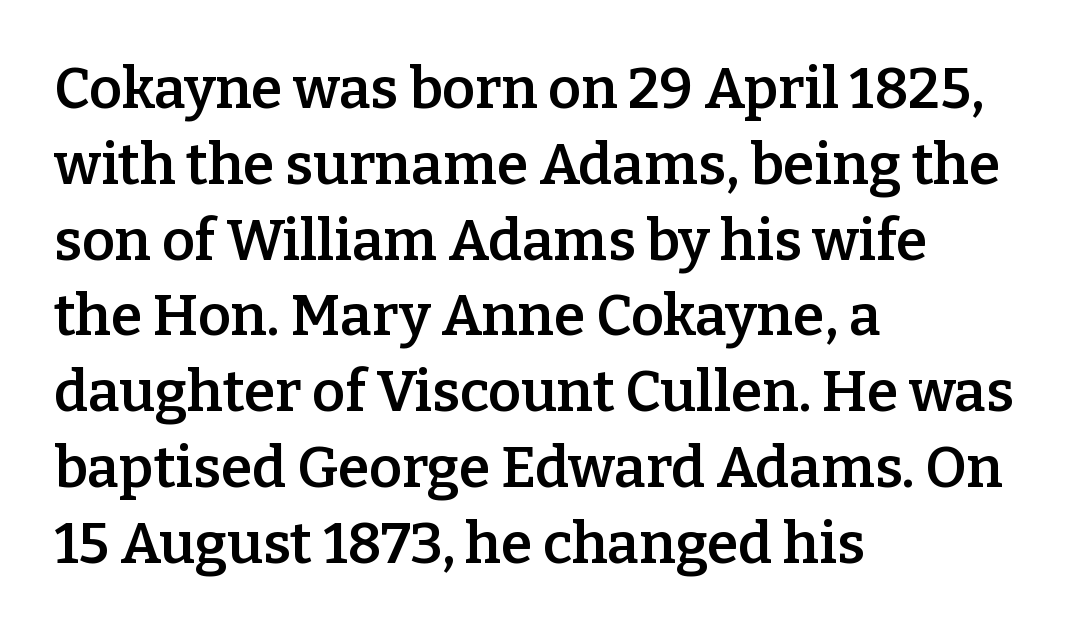
The letters stand straight up with perfectly vertical stems. Teacher's note: observe the even left margin — that is flush-left alignment. Regarding serifs, this sample has them. Leading matches the norm, producing a regular column. Honestly, the letter spacing is just normal — you wouldn't notice it. Note the varied advance widths — an 'i' is clearly narrower than an 'm'.
